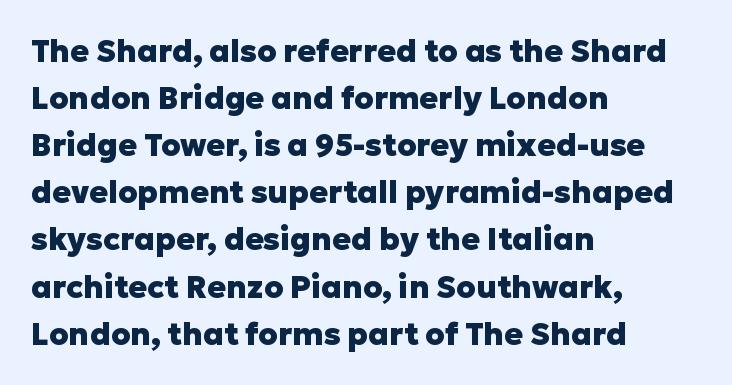
Varying glyph widths throughout — classic text-font behaviour. The typesetting leans heavy: a genuine bold. Regarding serifs, this sample does without them. Style check: upright.
